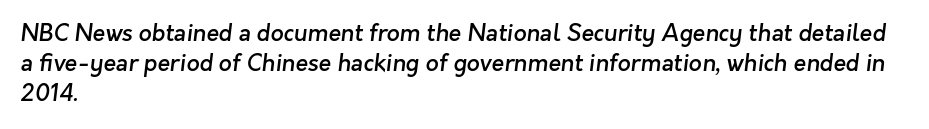
The image shows 23 px text type; set left-aligned, normal line spacing (1.3x), normal letter spacing, not underlined.
